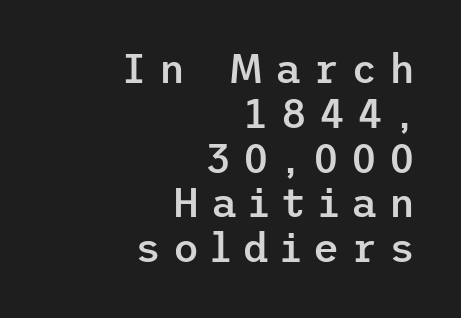
{"serif": "no", "italic": "no", "bold": "semi", "weight": "semibold", "width": "normal", "stroke_contrast": "low", "x_height": "medium", "underline": "no", "align": "right", "line_spacing": "tight", "line_spacing_ratio": 1.12, "letter_spacing": "wide", "letter_spacing_em": 0.3, "glyph_px": 40}
